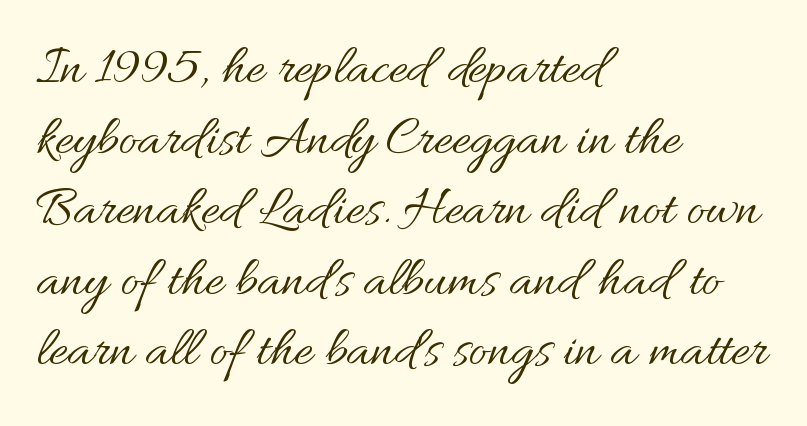
{"bold": "no", "weight": "regular", "width": "normal", "stroke_contrast": "medium", "x_height": "small", "monospaced": "no", "underline": "no", "align": "left", "line_spacing": "normal", "line_spacing_ratio": 1.26, "letter_spacing": "normal", "letter_spacing_em": 0.0, "glyph_px": 56}
